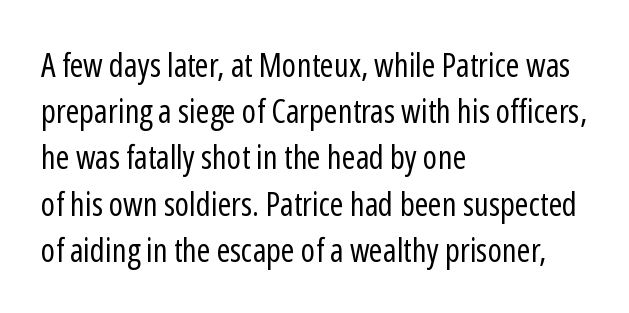
Q: Is the text bold? A: No.
Q: Is the text italic (slanted)? A: No, it is upright.
Q: Is the typeface a serif or a sans-serif typeface? A: Sans-serif.
Q: Is the text underlined? A: No.
Q: How is the paragraph aligned? A: Left-aligned.
Q: Is the spacing between letters normal or unusually wide? A: Normal.
Q: Is the spacing between lines tight, normal or loose? A: Normal.
Q: Width (condensed, normal, or wide)? A: Condensed.
Q: Stroke contrast? A: Low.
Q: x-height? A: Medium.
Q: Monospaced? A: No.
